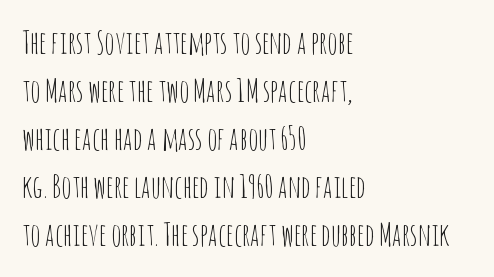
{"serif": "no", "italic": "no", "bold": "no", "weight": "thin", "width": "condensed", "stroke_contrast": "low", "x_height": "large", "monospaced": "no", "underline": "no", "align": "left", "line_spacing": "normal", "line_spacing_ratio": 1.55, "letter_spacing": "normal", "letter_spacing_em": 0.0, "glyph_px": 31}
